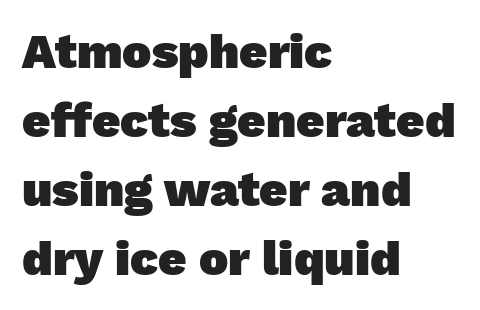
Notice how descenders clear the ascenders below comfortably — that's standard leading. Line starts are locked; line ends wander. This rendering features lettering with no underline. Type style note: lacks serifs. Heavy, bold letterforms.
